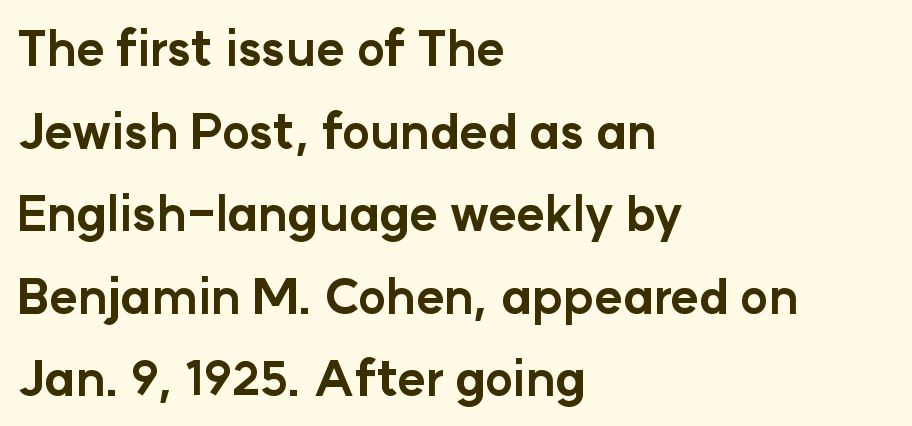
Q: Is the text bold? A: Yes.
Q: Is the text italic (slanted)? A: No, it is upright.
Q: Is the typeface a serif or a sans-serif typeface? A: Sans-serif.
Q: Is the text underlined? A: No.
Q: How is the paragraph aligned? A: Left-aligned.
Q: Is the spacing between letters normal or unusually wide? A: Normal.
Q: Width (condensed, normal, or wide)? A: Normal.
Q: Stroke contrast? A: Low.
Q: x-height? A: Medium.
Q: Monospaced? A: No.
